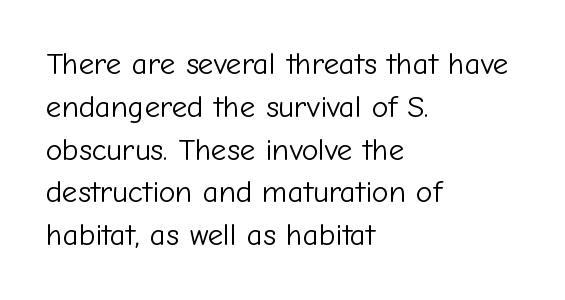
Compared with typical body copy, the letter spacing here is the same. These lines were composed using upright roman letters. Typographically, this falls in the sans-serif category. This sample has the flowing, uneven cadence of proportional lettering. These lines sit exactly where default settings would place them. No word sits above an underline.
